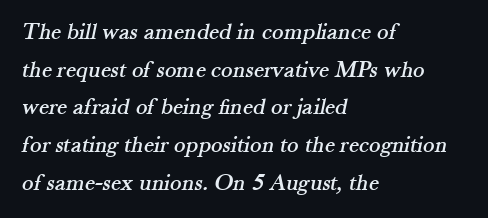
Q: Is the text underlined? A: No.
Q: How is the paragraph aligned? A: Left-aligned.
Q: Is the spacing between letters normal or unusually wide? A: Normal.
Q: Is the spacing between lines tight, normal or loose? A: Normal.
